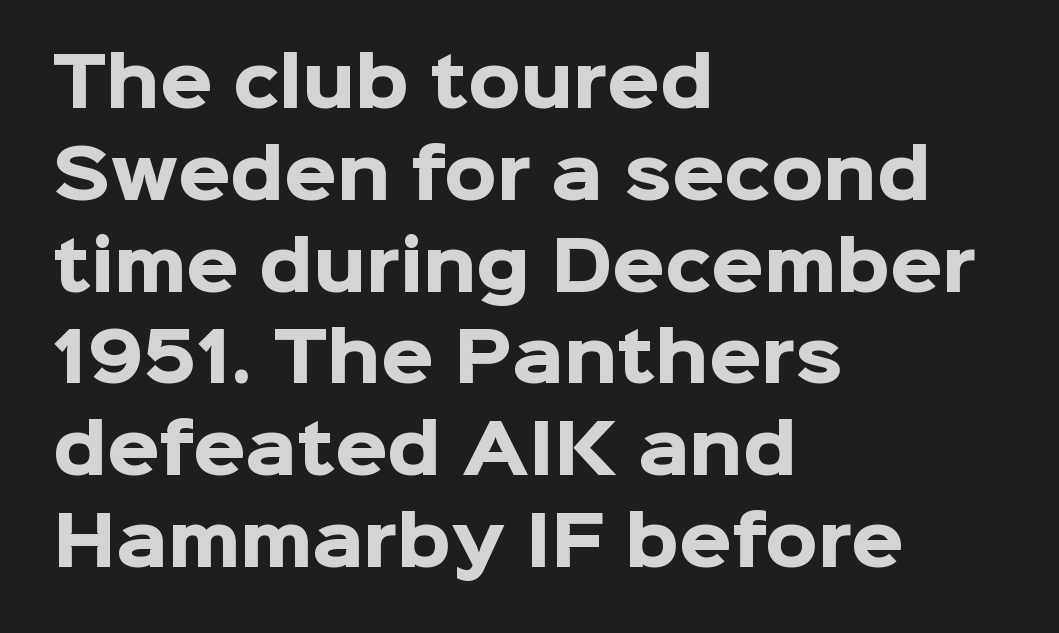
The image shows 67 px heavy sans-serif type, upright; set left-aligned, normal line spacing (1.37x), normal letter spacing, not underlined; low stroke contrast and a medium x-height.
